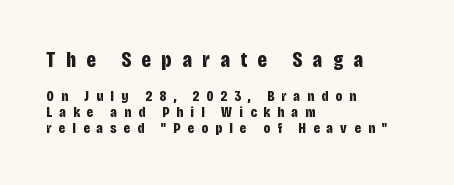
{"italic": "no", "bold": "yes", "underline": "no", "align": "left", "line_spacing": "tight", "line_spacing_ratio": 1.07, "letter_spacing": "wide", "letter_spacing_em": 0.48, "larger_block": "first", "size_ratio": 1.47, "glyph_px": 22}
